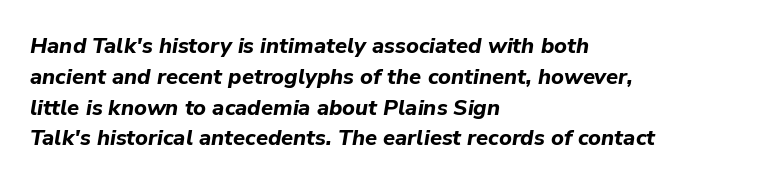
Q: Is the text bold? A: Yes.
Q: Is the text italic (slanted)? A: Yes, it leans right by about 9 degrees.
Q: Is the text underlined? A: No.
Q: How is the paragraph aligned? A: Left-aligned.
Q: Is the spacing between letters normal or unusually wide? A: Normal.
Q: Is the spacing between lines tight, normal or loose? A: Normal.
